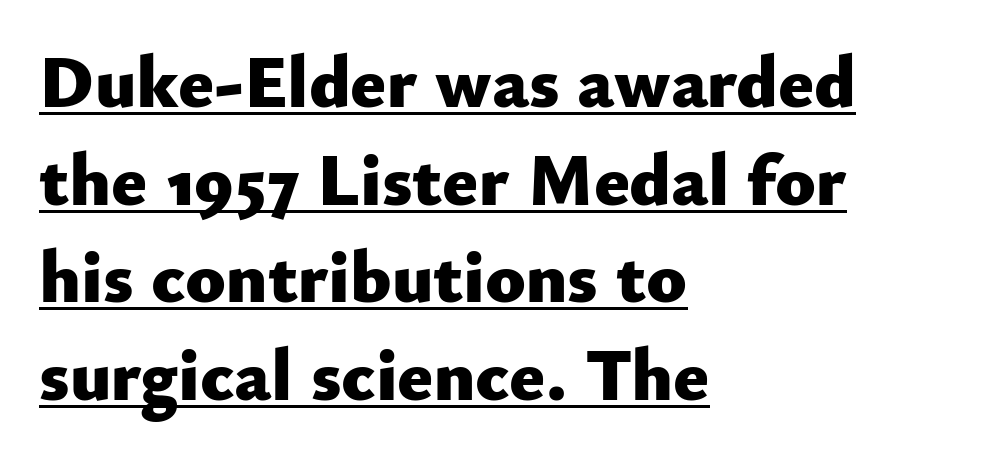
The horizontal fit of the characters is conventional and even. The designer went with a sans here, leaving each stem footless. Has an underline been added? It has. Does the lettering tilt? It doesn't — this is upright. The designer left line spacing at the default. These lines are rendered in a variable-pitch font.
